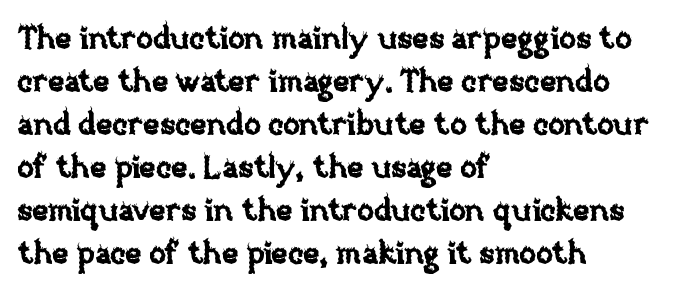
Is there much room between lines? A standard amount, neither cramped nor airy. Leftover space on each line is placed entirely after the last word. Quick note: underline off. Does extra space separate the letters? No, they use regular spacing.
